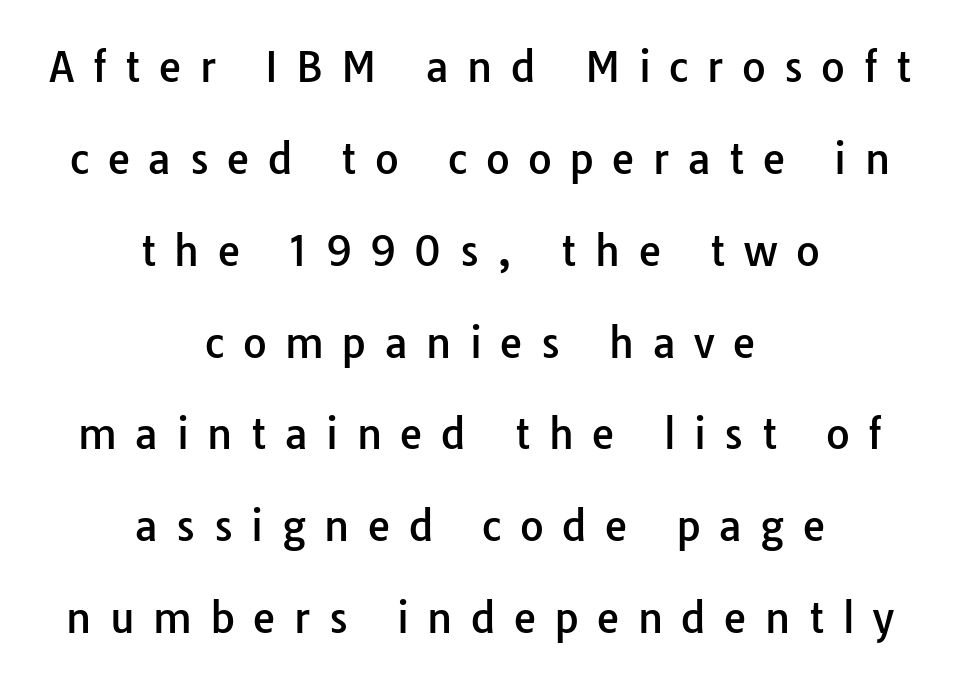
Q: Is the text italic (slanted)? A: No, it is upright.
Q: Is the typeface a serif or a sans-serif typeface? A: Sans-serif.
Q: Is the text underlined? A: No.
Q: How is the paragraph aligned? A: Centered.
Q: Is the spacing between letters normal or unusually wide? A: Unusually wide.
Q: Is the spacing between lines tight, normal or loose? A: Loose.
Q: Width (condensed, normal, or wide)? A: Normal.
Q: Stroke contrast? A: Low.
Q: x-height? A: Medium.
Q: Monospaced? A: No.
